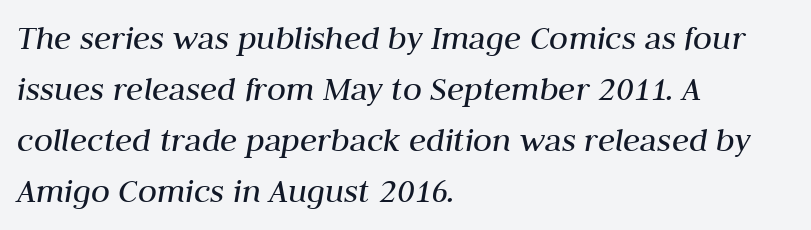
{"italic": "yes", "lean": "right", "slant_degrees": 10, "bold": "no", "weight": "regular", "width": "normal", "stroke_contrast": "medium", "x_height": "medium", "monospaced": "no", "underline": "no", "align": "left", "line_spacing": "normal", "line_spacing_ratio": 1.46, "letter_spacing": "normal", "letter_spacing_em": 0.0, "glyph_px": 35}
